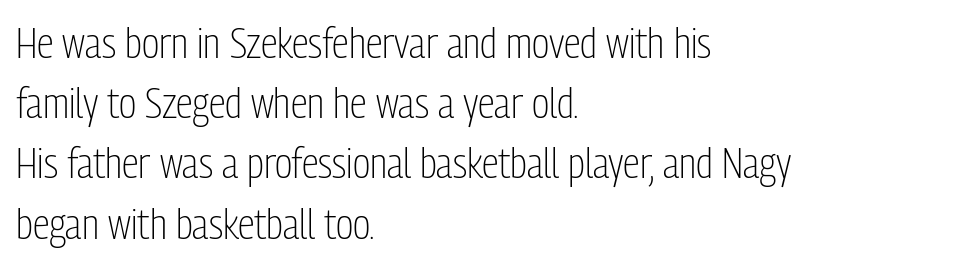
Are there feet on the stems? There aren't — it's a sans. Honestly, the letter spacing is just normal — you wouldn't notice it. Any mark beneath the type? The region is blank. Think standard paragraph weight, or any step lighter than that. Tall strokes in this sample are plumb rather than angled.
